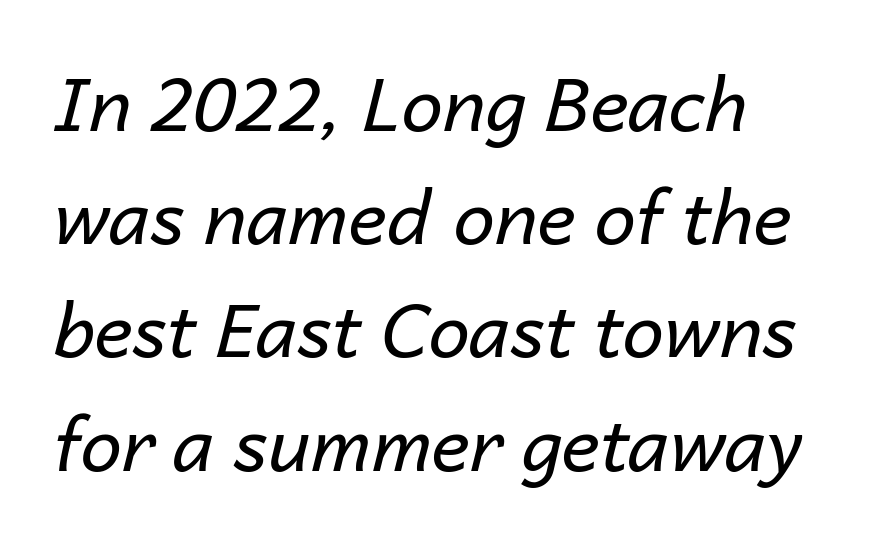
Q: Is the text bold? A: No.
Q: Is the text italic (slanted)? A: Yes, it leans right by about 14 degrees.
Q: Is the text underlined? A: No.
Q: Is the spacing between letters normal or unusually wide? A: Normal.
Q: Is the spacing between lines tight, normal or loose? A: Normal.
Q: Width (condensed, normal, or wide)? A: Normal.
Q: Stroke contrast? A: Low.
Q: x-height? A: Medium.
Q: Monospaced? A: No.
